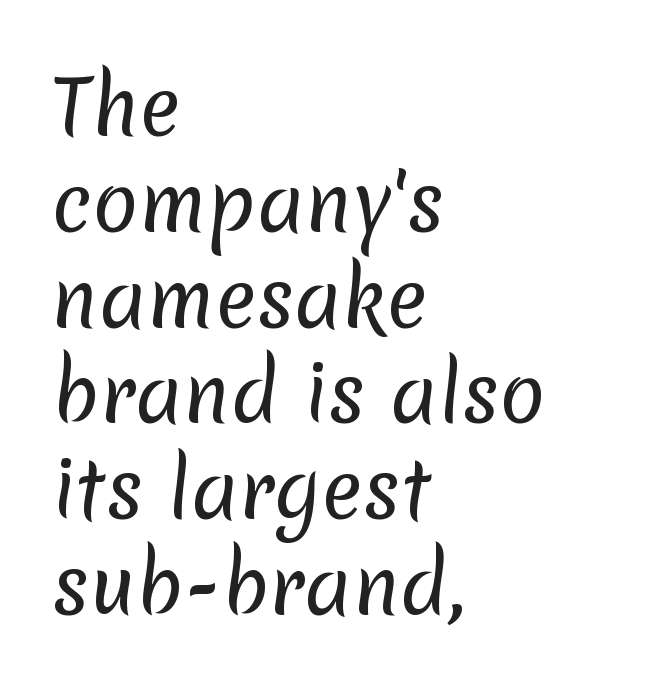
The image shows 76 px regular-weight sans-serif type; set left-aligned, normal line spacing (1.26x), normal letter spacing, not underlined; low stroke contrast and a medium x-height.
